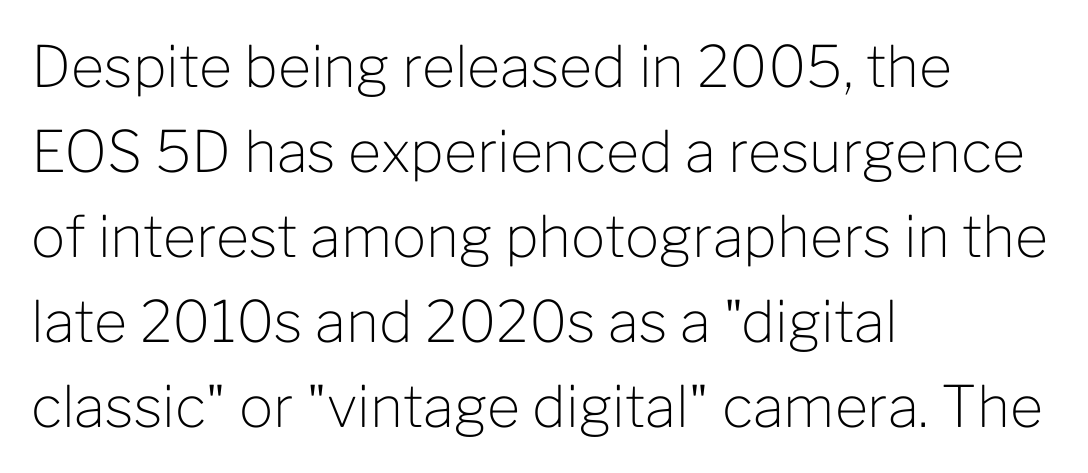
The letters stand straight up with perfectly vertical stems. Line beginnings align vertically; line endings do not. The face used here is proportionally spaced, like ordinary book or web type. Characters follow at the spacing the type designer built in. The vertical gap from one line to the next is medium. Is this a heavy cut? Hardly; it is regular or lighter.
